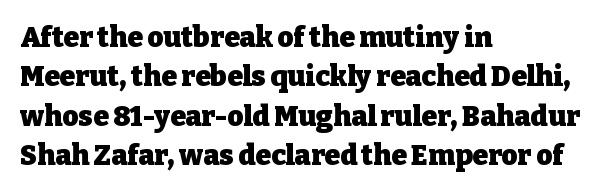
The image shows 28 px heavy serif type, upright; set left-aligned, normal line spacing (1.41x), normal letter spacing, not underlined; low stroke contrast and a medium x-height.
